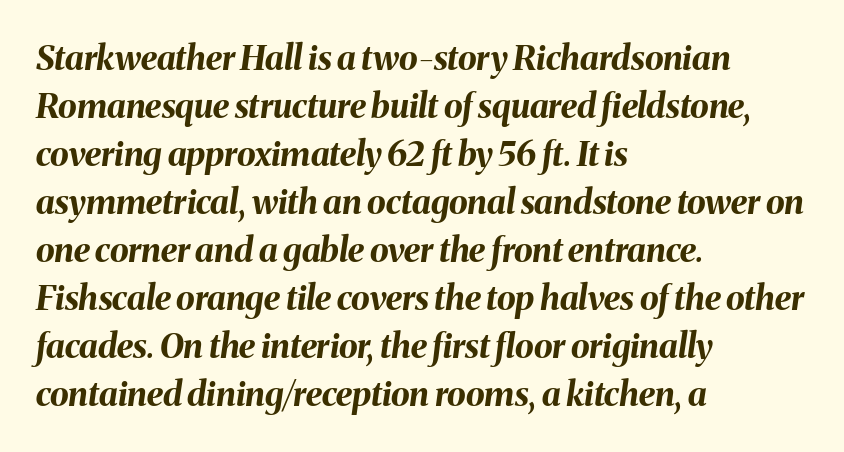
The image shows 34 px bold type, italic (leaning right); set left-aligned, normal line spacing (1.41x), normal letter spacing, not underlined; medium stroke contrast and a medium x-height.
